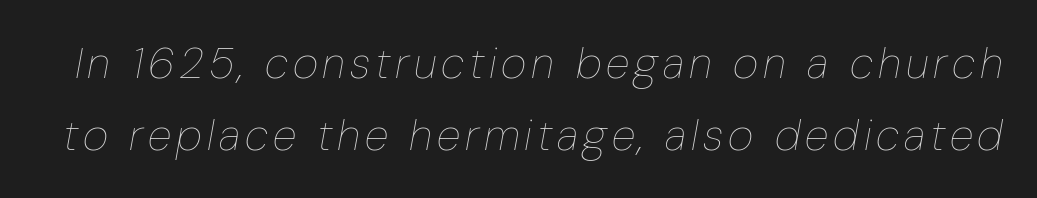
{"italic": "yes", "lean": "right", "slant_degrees": 10, "bold": "no", "weight": "thin", "width": "condensed", "stroke_contrast": "low", "x_height": "medium", "monospaced": "no", "underline": "no", "line_spacing": "normal", "line_spacing_ratio": 1.63, "glyph_px": 44}
